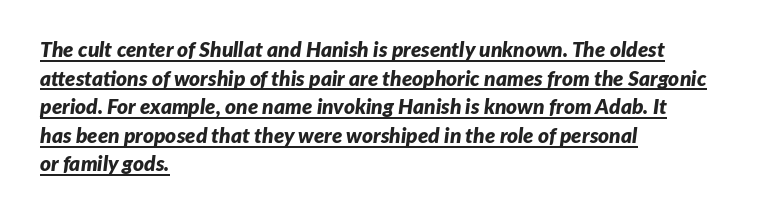
{"italic": "yes", "lean": "right", "slant_degrees": 7, "bold": "yes", "underline": "yes", "align": "left", "line_spacing": "normal", "line_spacing_ratio": 1.36, "letter_spacing": "normal", "letter_spacing_em": 0.0, "glyph_px": 21}
